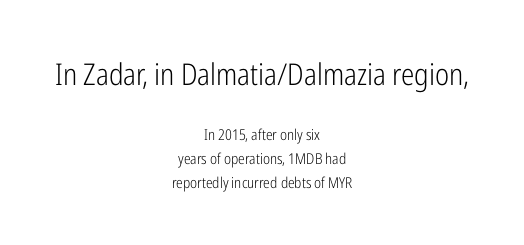
The image shows 30 px light, condensed sans-serif type, upright; set centered, normal line spacing (1.58x), normal letter spacing, not underlined; the first (top) block is 2.0x larger; low stroke contrast and a medium x-height.
